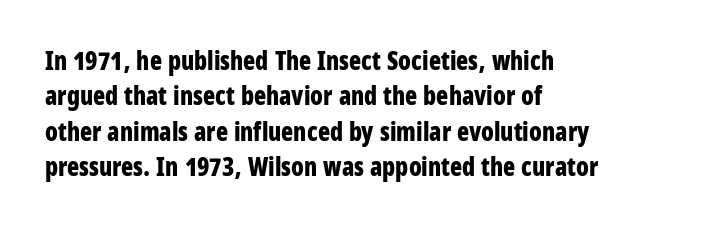
{"italic": "no", "bold": "yes", "underline": "no", "align": "left", "line_spacing": "normal", "line_spacing_ratio": 1.42, "letter_spacing": "normal", "letter_spacing_em": 0.0, "glyph_px": 25}
